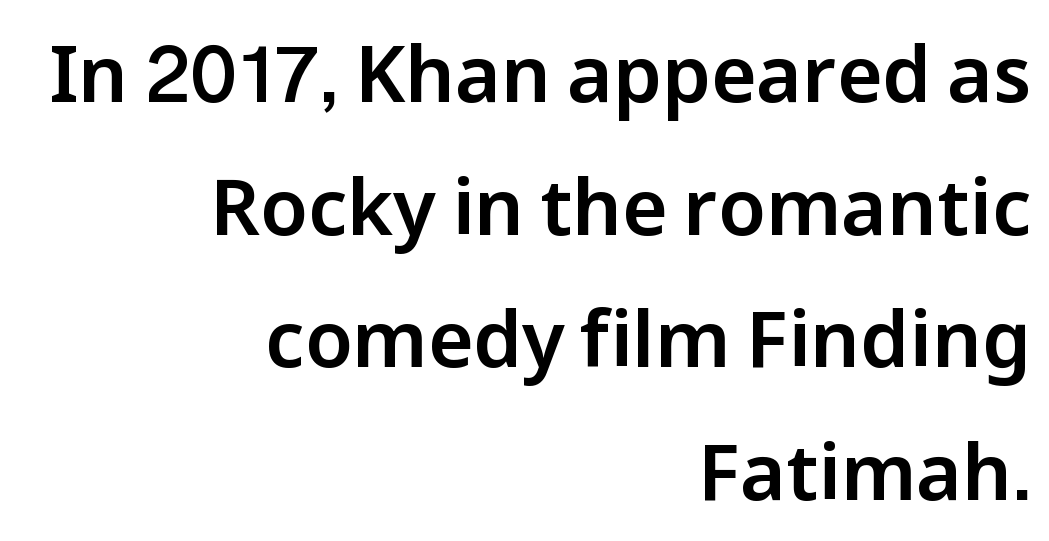
There is no visible air inserted between adjacent glyphs. Check the space under the baseline: it is left empty. Grotesque or geometric, the face here clearly has no serifs. A student would call this right alignment; a typographer would say flush right, rag left.
